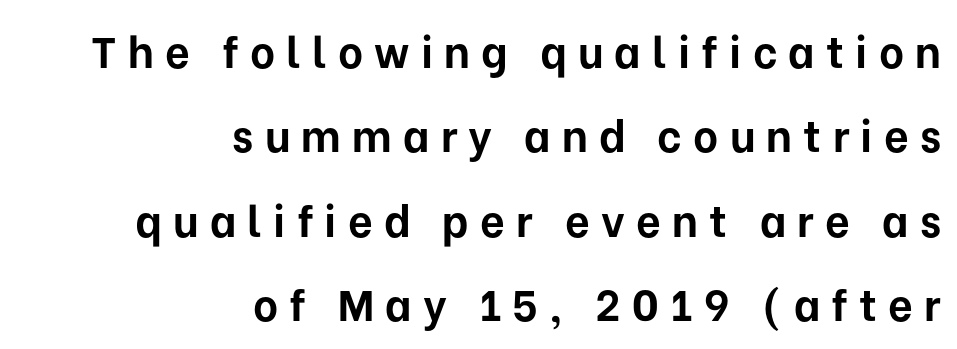
The typeface chosen for these lines omits serifs. The area under the type is left untouched. A dark, heavy texture on the line: the type is bold. Display-style spreading of the glyphs; the letterfit is very open. Compared with a flush-left layout, this one pins lines to the opposite, right side.
